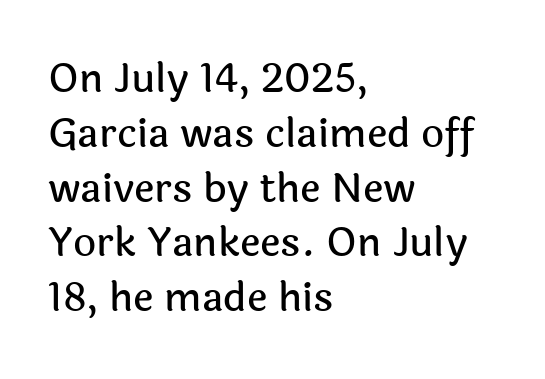
The specimen omits any rule beneath the text block's lines. Posture: straight, roman, zero tilt. This rendering leaves character spacing at its baseline value. Each new line begins a customary step beneath the previous one. The letters advance in unequal steps, a hallmark of proportional type.
